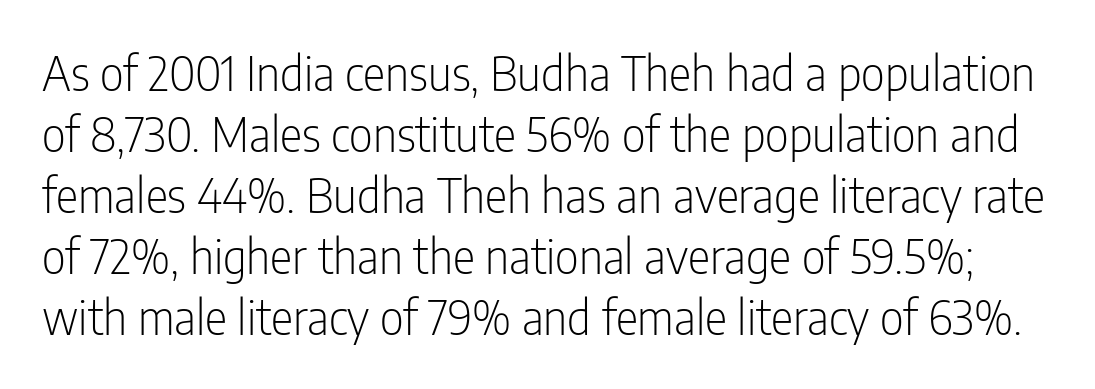
The typesetting does not lean heavy: it is not bold. A typesetter would mark this as roman, not italic. The block of text has a typical density, with ordinary space between rows. In terms of letterspacing, this is plain default setting. This sample has the flowing, uneven cadence of proportional lettering. What kind of face is this? One without serifs — a sans.
